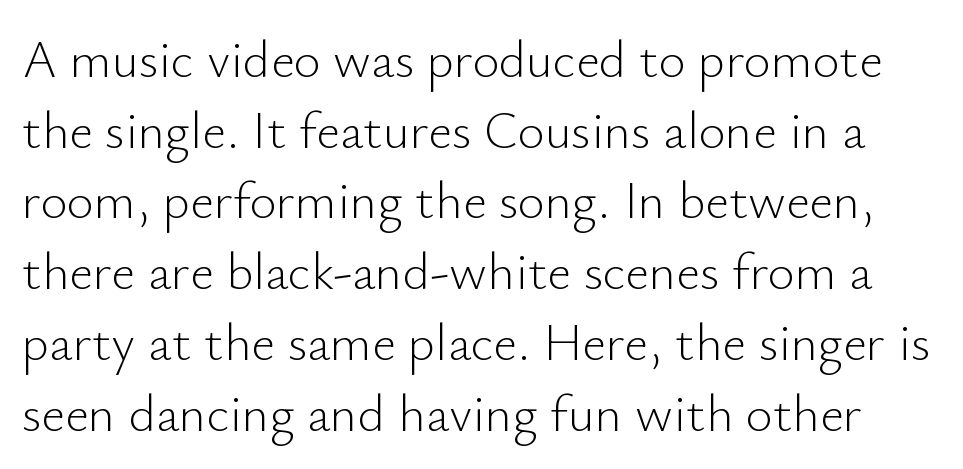
Students, observe: this is what conventionally led text looks like. The designer went with a sans here, leaving each stem footless. Italic? Not at all — the glyphs are vertical. The type is set solid horizontally, with unmodified tracking. The typeface has the unassuming heft of standard copy or less.
